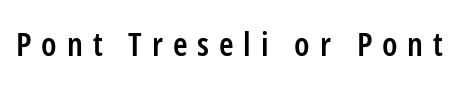
The specimen reads as upright at a glance. Each letter keeps its own natural width here, so spacing adapts to shape. Weight check: semibold — heavier than regular, not quite bold. The space beneath each line is pristine and unruled. Words appear elongated and porous because spacing is wide.
